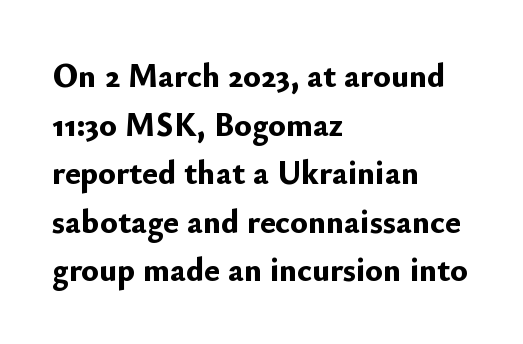
Q: Is the text bold? A: Yes.
Q: Is the text italic (slanted)? A: No, it is upright.
Q: Is the typeface a serif or a sans-serif typeface? A: Sans-serif.
Q: Is the text underlined? A: No.
Q: How is the paragraph aligned? A: Left-aligned.
Q: Is the spacing between letters normal or unusually wide? A: Normal.
Q: Is the spacing between lines tight, normal or loose? A: Normal.
Q: Width (condensed, normal, or wide)? A: Normal.
Q: Stroke contrast? A: Low.
Q: x-height? A: Small.
Q: Monospaced? A: No.
